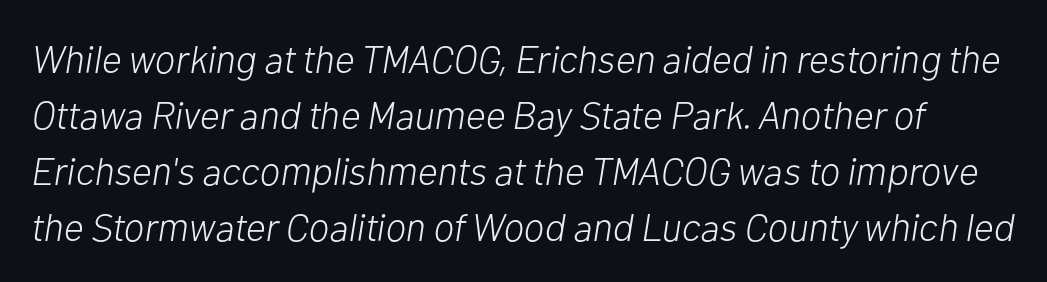
Q: Is the text bold? A: No.
Q: Is the text italic (slanted)? A: Yes, it leans right by about 10 degrees.
Q: Is the text underlined? A: No.
Q: Is the spacing between letters normal or unusually wide? A: Normal.
Q: Is the spacing between lines tight, normal or loose? A: Normal.
Q: Width (condensed, normal, or wide)? A: Normal.
Q: Stroke contrast? A: Low.
Q: x-height? A: Medium.
Q: Monospaced? A: No.
